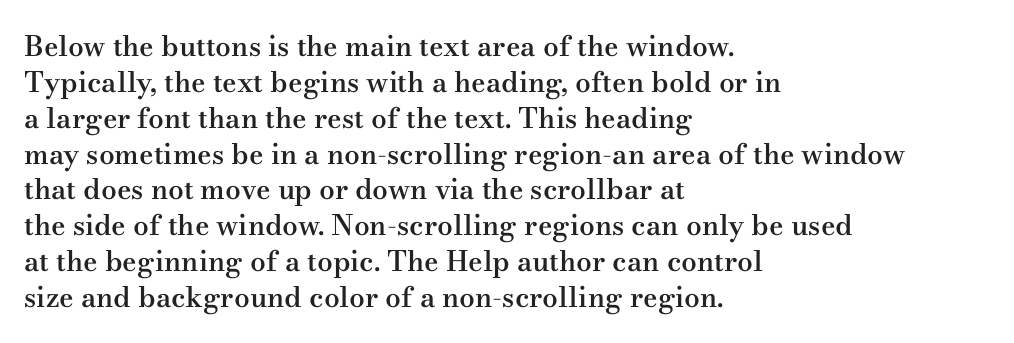
{"serif": "yes", "italic": "no", "bold": "semi", "weight": "semibold", "width": "wide", "stroke_contrast": "medium", "x_height": "small", "monospaced": "no", "underline": "no", "align": "left", "line_spacing": "normal", "line_spacing_ratio": 1.28, "letter_spacing": "normal", "letter_spacing_em": 0.0, "glyph_px": 28}
